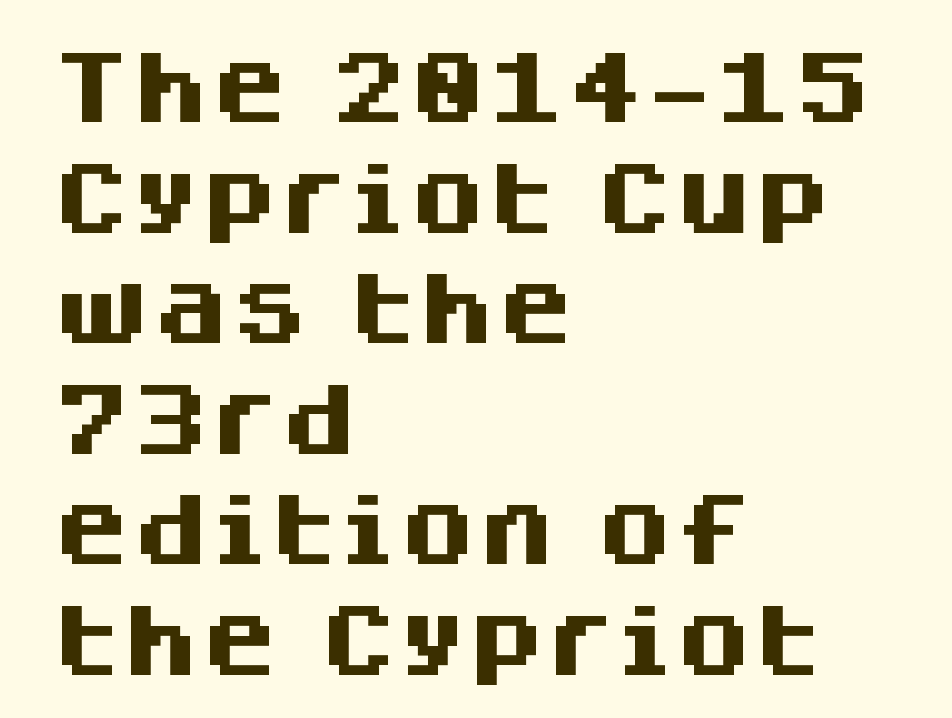
Q: Is the text bold? A: Yes.
Q: Is the text italic (slanted)? A: No, it is upright.
Q: Is the typeface a serif or a sans-serif typeface? A: Sans-serif.
Q: Is the text underlined? A: No.
Q: How is the paragraph aligned? A: Left-aligned.
Q: Is the spacing between letters normal or unusually wide? A: Normal.
Q: Is the spacing between lines tight, normal or loose? A: Normal.
Q: Width (condensed, normal, or wide)? A: Normal.
Q: Stroke contrast? A: Medium.
Q: x-height? A: Large.
Q: Monospaced? A: No.
